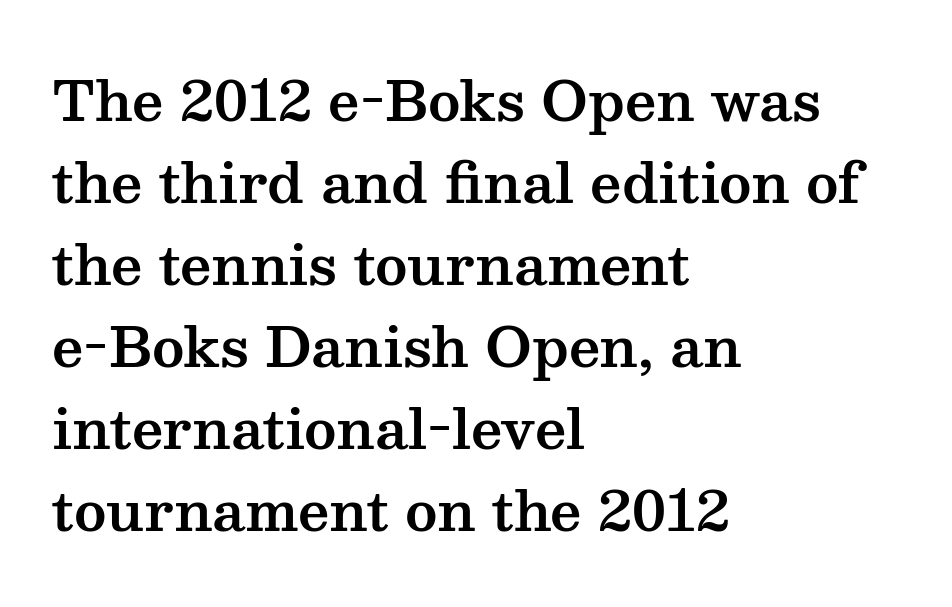
If you drew a line through each stem, it would be perfectly vertical. Underlining? Definitely not there. What kind of face is this? One with serifs. One glance says typical: line gaps are just what's usual. Letter spacing: default. Looks like regular typesetting: each glyph gets only the width it needs.
